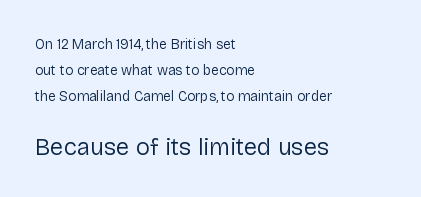
A roman cut, with each character standing at attention. The rendering enlarges the type as you move from the upper chunk to the lower. Vertical stems look standard width or narrower in stroke. These lines are set flush left with a ragged right edge. Is the letter spacing exaggerated? No — it looks like the ordinary default. This rendering features lettering with no underline.
